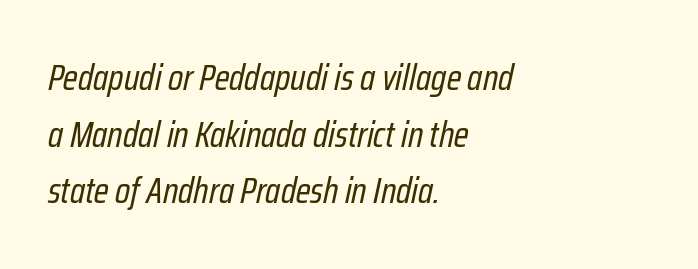
The image shows 37 px regular-weight, condensed type, italic (leaning right); set left-aligned, normal line spacing (1.53x), normal letter spacing, not underlined; low stroke contrast and a medium x-height.
